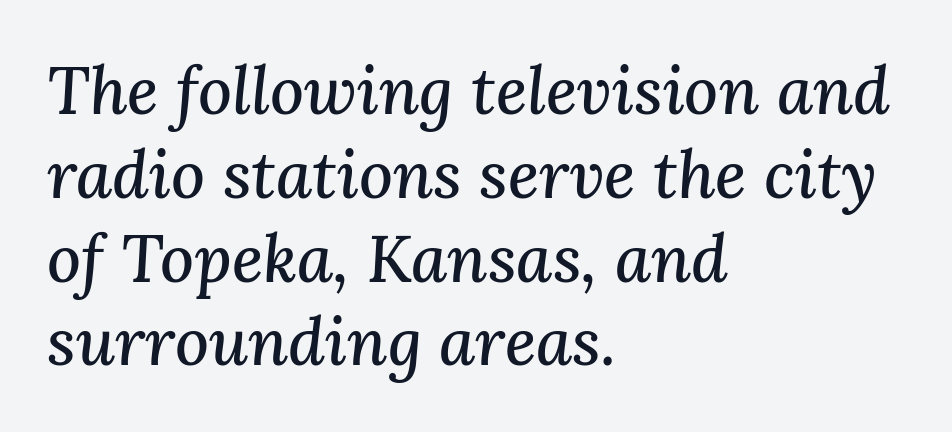
Little horizontal feet cap the strokes, marking this as serif type. Varying glyph widths throughout — classic text-font behaviour. Visually the block forms a straight wall on the left and a jagged coastline on the right. Descenders are the only things crossing below the line. Would a proofreader flag this as italicized? Yes.
